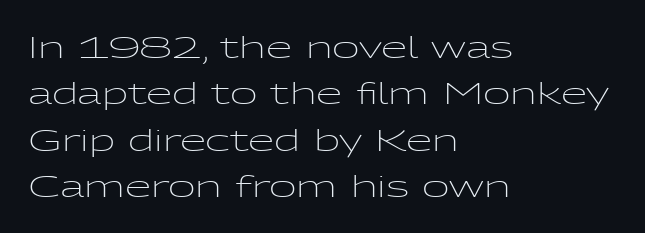
{"serif": "no", "italic": "no", "bold": "no", "weight": "light", "width": "wide", "stroke_contrast": "low", "x_height": "medium", "monospaced": "no", "underline": "no", "align": "left", "line_spacing": "normal", "line_spacing_ratio": 1.55, "letter_spacing": "normal", "letter_spacing_em": 0.0, "glyph_px": 30}
